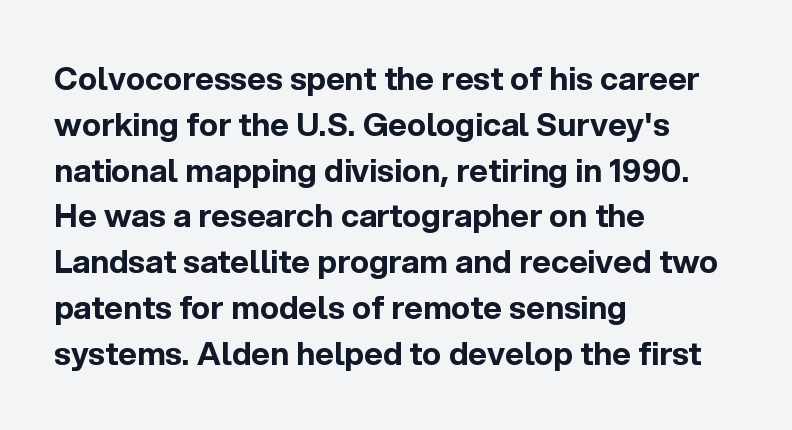
Q: Is the text bold? A: Yes.
Q: Is the text italic (slanted)? A: No, it is upright.
Q: Is the typeface a serif or a sans-serif typeface? A: Sans-serif.
Q: Is the text underlined? A: No.
Q: How is the paragraph aligned? A: Left-aligned.
Q: Is the spacing between letters normal or unusually wide? A: Normal.
Q: Is the spacing between lines tight, normal or loose? A: Normal.
Q: Width (condensed, normal, or wide)? A: Normal.
Q: x-height? A: Medium.
Q: Monospaced? A: No.
